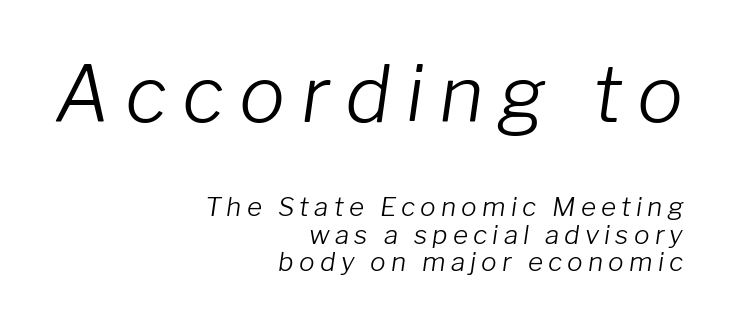
Q: Is the text bold? A: No.
Q: Is the text italic (slanted)? A: Yes, it leans right by about 8 degrees.
Q: Is the text underlined? A: No.
Q: How is the paragraph aligned? A: Right-aligned.
Q: Is the spacing between letters normal or unusually wide? A: Unusually wide.
Q: Is the spacing between lines tight, normal or loose? A: Tight.
Q: Which block of text is set in a larger size, the first (top) or the second (bottom)? A: The first (top) one.
Q: Width (condensed, normal, or wide)? A: Normal.
Q: Stroke contrast? A: Low.
Q: x-height? A: Medium.
Q: Monospaced? A: No.
